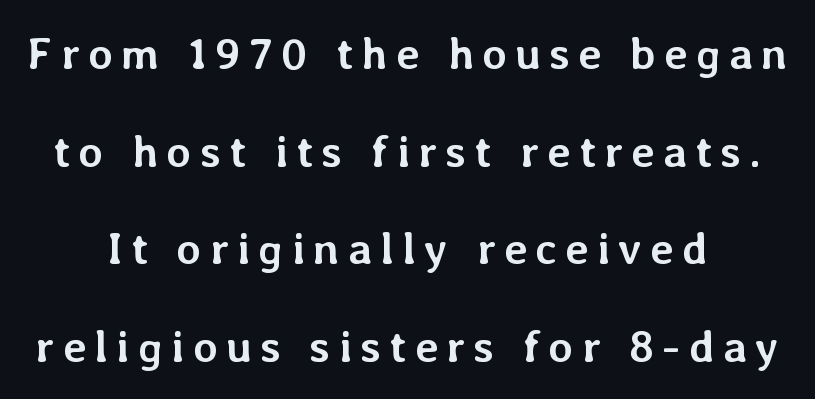
The image shows 45 px semibold type, upright; set centered, loose line spacing (2.17x), not underlined; low stroke contrast and a medium x-height.
